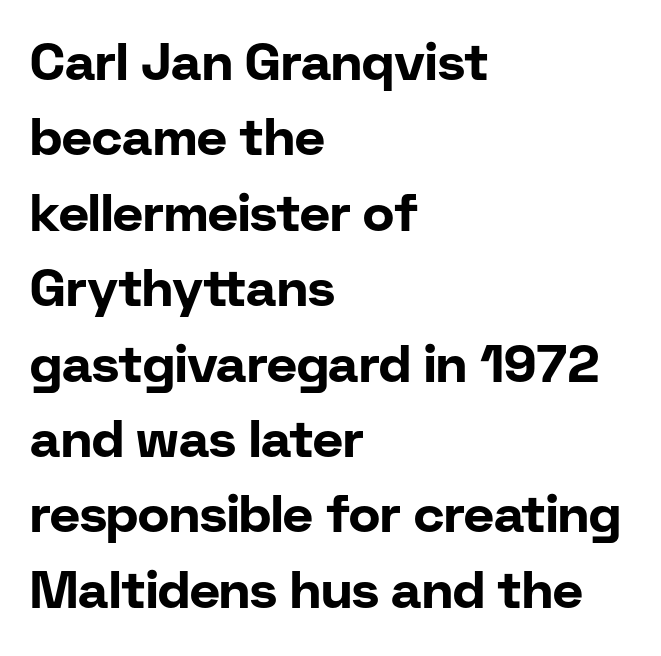
The image shows 52 px bold sans-serif type, upright; set left-aligned, normal line spacing (1.45x), normal letter spacing, not underlined; low stroke contrast and a medium x-height.
